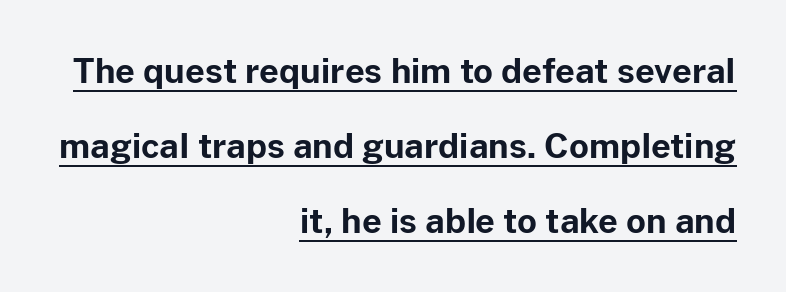
Decoration check: the copy is underlined. You could not count columns in this text — the font is proportionally spaced. This sample is right-justified, so line beginnings fall wherever the words allow. Classification — sans serif. The letters stand upright; this is a roman face.
